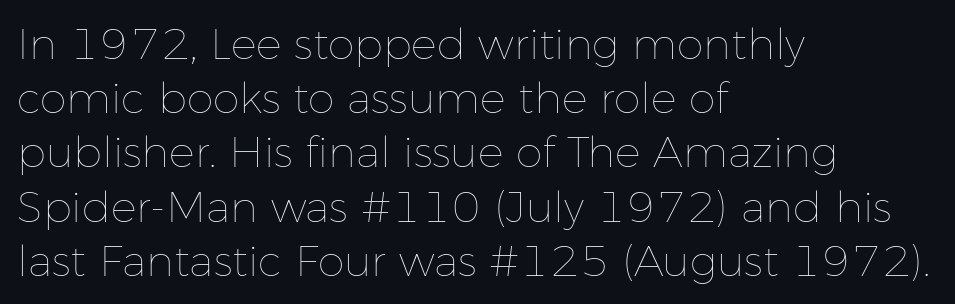
The image shows 43 px thin type, upright; set left-aligned, normal line spacing (1.26x), normal letter spacing, not underlined; low stroke contrast and a medium x-height.
